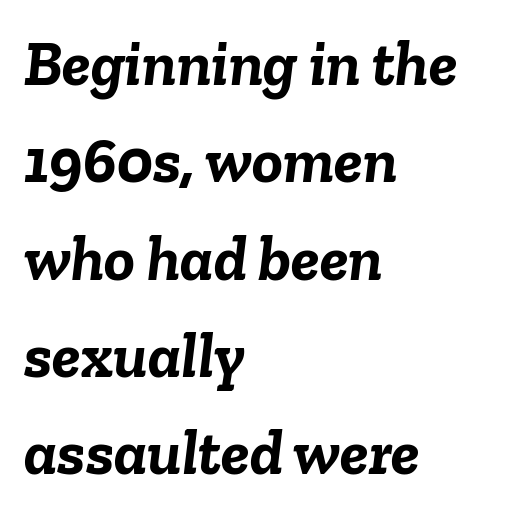
The image shows 64 px semibold type, italic (leaning right); set left-aligned, normal line spacing (1.52x), normal letter spacing, not underlined; low stroke contrast and a medium x-height.
